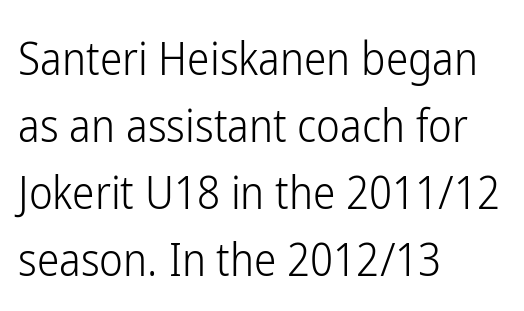
Q: Is the text bold? A: No.
Q: Is the text italic (slanted)? A: No, it is upright.
Q: Is the typeface a serif or a sans-serif typeface? A: Sans-serif.
Q: Is the text underlined? A: No.
Q: How is the paragraph aligned? A: Left-aligned.
Q: Is the spacing between letters normal or unusually wide? A: Normal.
Q: Is the spacing between lines tight, normal or loose? A: Normal.
Q: Width (condensed, normal, or wide)? A: Condensed.
Q: Stroke contrast? A: Low.
Q: x-height? A: Medium.
Q: Monospaced? A: No.
